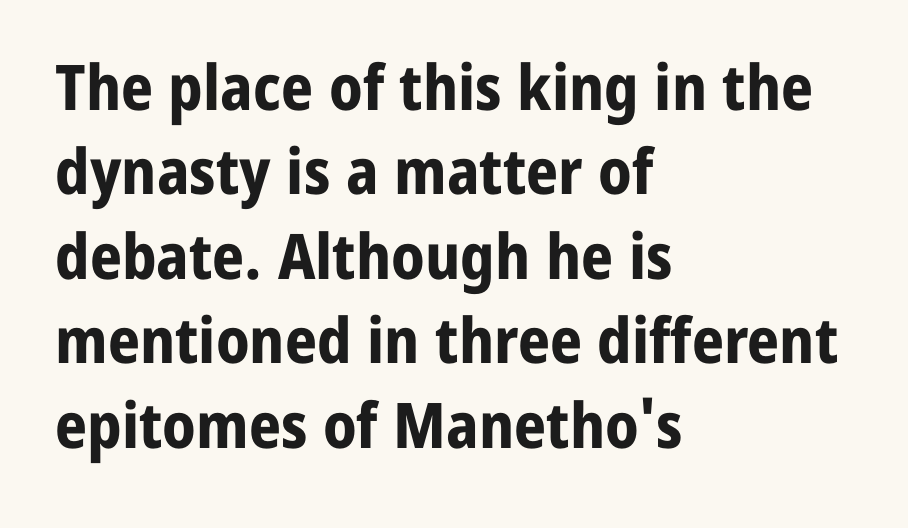
{"serif": "no", "italic": "no", "bold": "yes", "weight": "bold", "width": "normal", "stroke_contrast": "low", "x_height": "medium", "monospaced": "no", "underline": "no", "align": "left", "line_spacing": "normal", "line_spacing_ratio": 1.34, "letter_spacing": "normal", "letter_spacing_em": 0.0, "glyph_px": 63}
